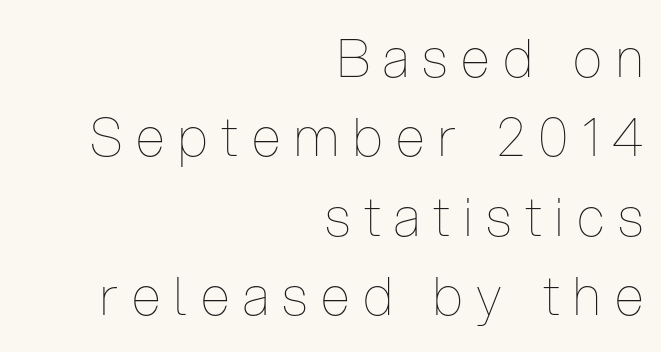
{"italic": "no", "bold": "no", "weight": "thin", "width": "condensed", "stroke_contrast": "low", "x_height": "medium", "monospaced": "no", "underline": "no", "align": "right", "line_spacing": "normal", "line_spacing_ratio": 1.5, "letter_spacing": "wide", "letter_spacing_em": 0.26, "glyph_px": 53}
